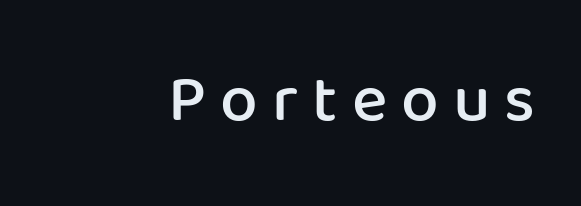
Posture: straight, roman, zero tilt. The gaps between neighbouring characters are conspicuously large. Just letters on the line, the space beneath them empty. Proportional: the letters do not fall into vertical columns. This sample uses a sans-serif face. Weight check: semibold — heavier than regular, not quite bold.
